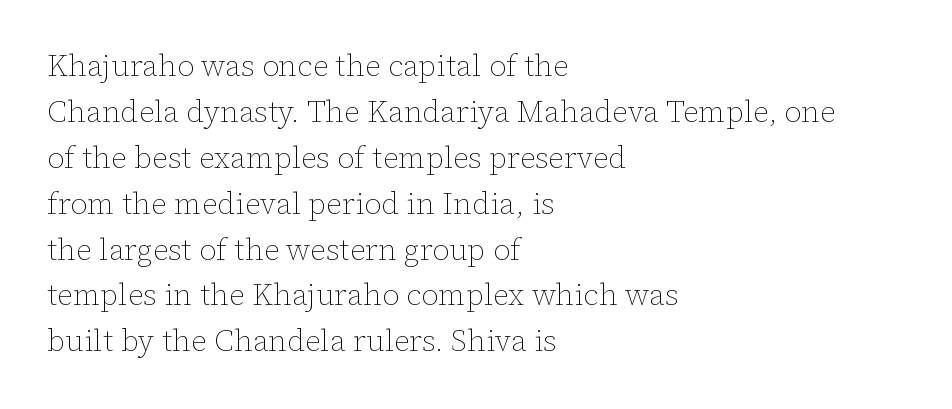
Stems here are at most as thick as an everyday book face. These lines were composed using upright roman letters. How are the letters spaced? Ordinarily, with no added tracking. The rendering uses natural spacing where letterforms have individual widths. Just letters on the line, the space beneath them empty.
